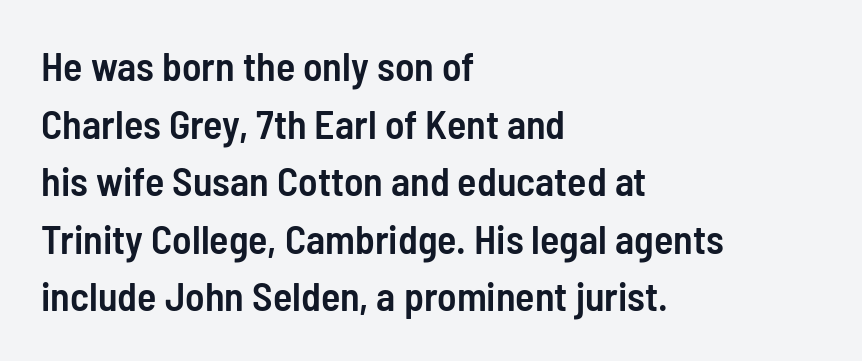
{"serif": "no", "italic": "no", "bold": "semi", "weight": "semibold", "width": "condensed", "stroke_contrast": "low", "x_height": "medium", "monospaced": "no", "underline": "no", "align": "left", "line_spacing": "normal", "line_spacing_ratio": 1.44, "letter_spacing": "normal", "letter_spacing_em": 0.0, "glyph_px": 40}
